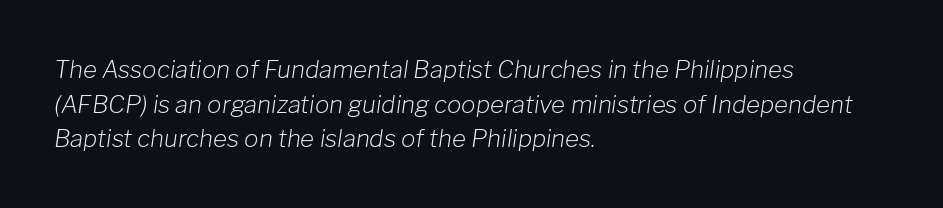
{"italic": "yes", "lean": "right", "slant_degrees": 8, "bold": "no", "underline": "no", "align": "left", "line_spacing": "normal", "line_spacing_ratio": 1.44, "letter_spacing": "normal", "letter_spacing_em": 0.0, "glyph_px": 24}
